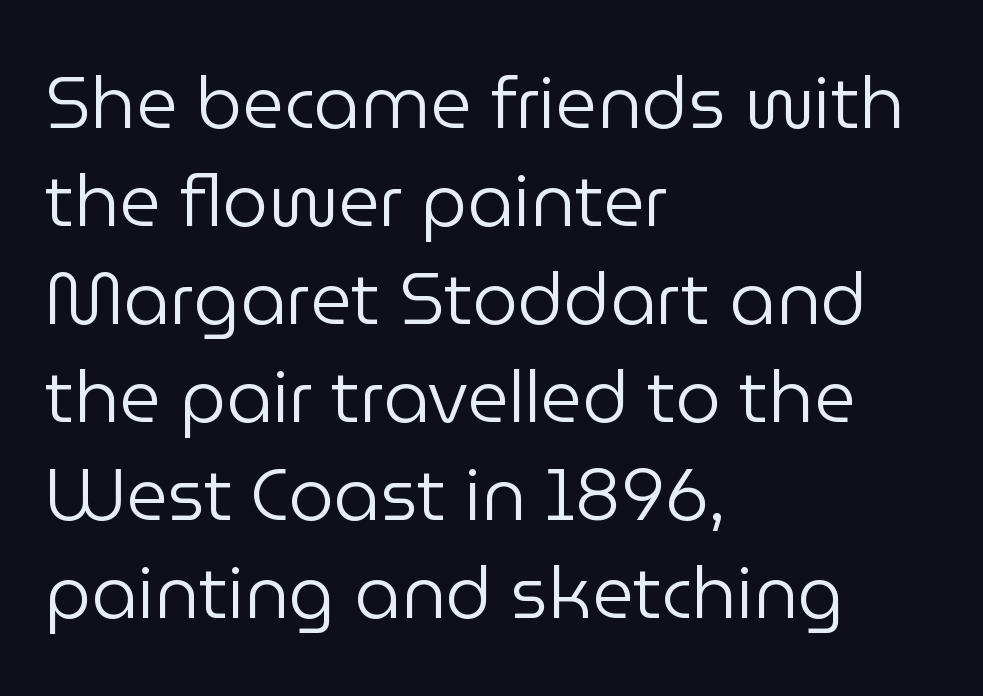
{"serif": "no", "italic": "no", "bold": "no", "weight": "regular", "width": "normal", "stroke_contrast": "low", "x_height": "medium", "monospaced": "no", "underline": "no", "align": "left", "line_spacing": "normal", "line_spacing_ratio": 1.36, "letter_spacing": "normal", "letter_spacing_em": 0.0, "glyph_px": 72}
